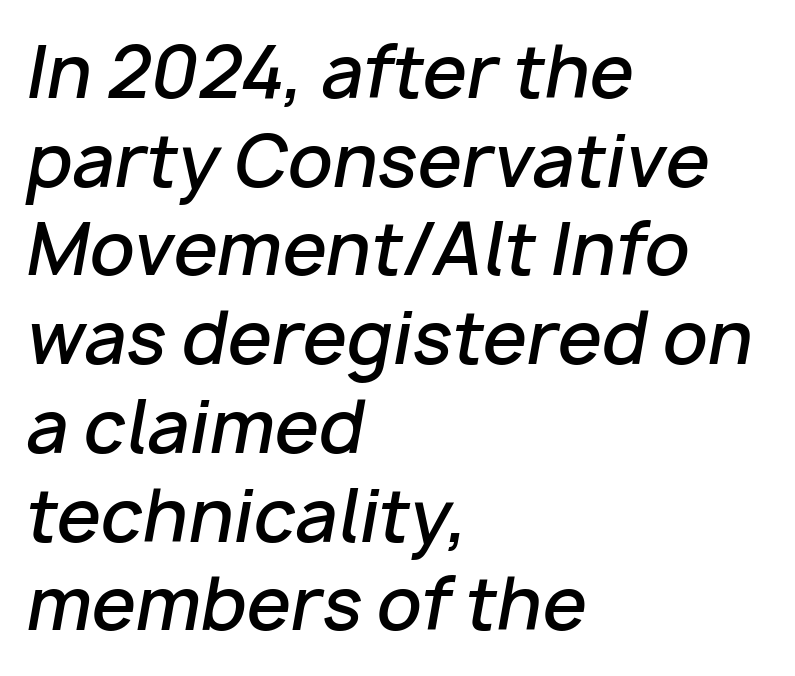
The passage shown leans; its letterforms are oblique. Check under the words: just untouched page. Tracking here is standard; glyphs follow each other at the usual distance. This sample has the flowing, uneven cadence of proportional lettering. The characters look somewhat weighty, a semibold short of true bold. A normal amount of white space separates one row of letters from the next.
